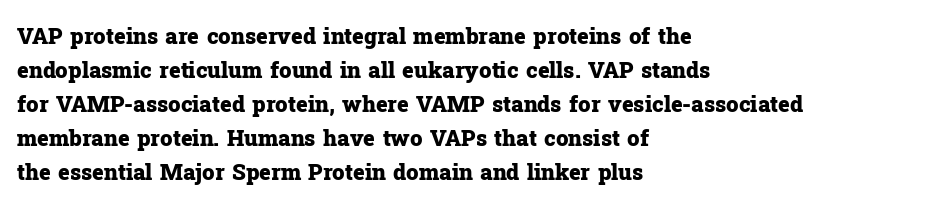
Q: Is the text bold? A: Yes.
Q: Is the text italic (slanted)? A: No, it is upright.
Q: Is the text underlined? A: No.
Q: How is the paragraph aligned? A: Left-aligned.
Q: Is the spacing between letters normal or unusually wide? A: Normal.
Q: Is the spacing between lines tight, normal or loose? A: Normal.
